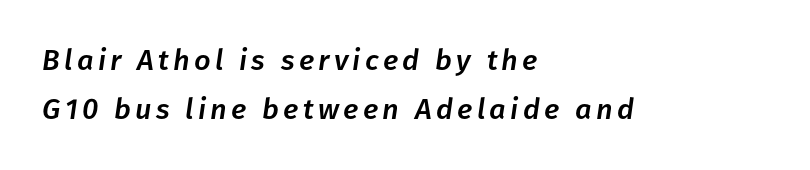
The image shows 29 px text type, italic (leaning right); set left-aligned, normal line spacing (1.69x), not underlined; low stroke contrast and a medium x-height.
